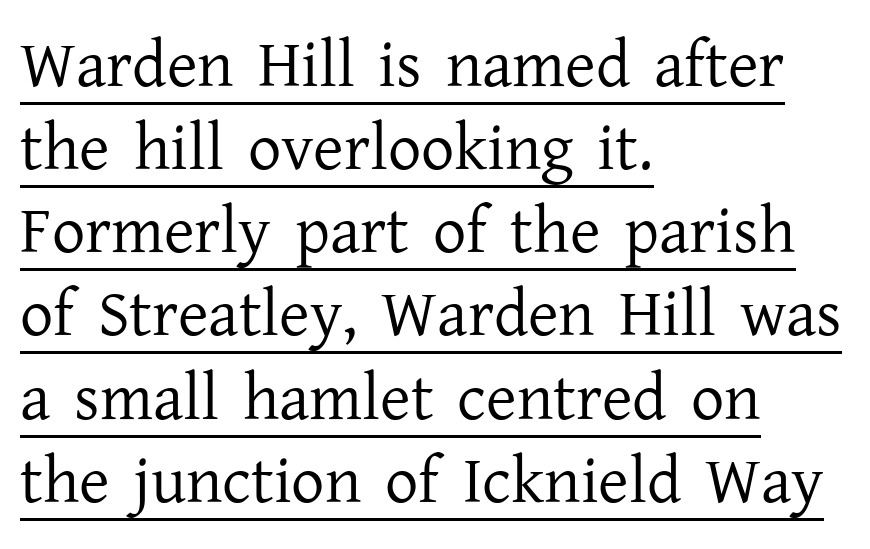
{"serif": "yes", "italic": "no", "bold": "no", "weight": "regular", "width": "normal", "stroke_contrast": "low", "x_height": "medium", "monospaced": "no", "underline": "yes", "align": "left", "line_spacing": "normal", "line_spacing_ratio": 1.26, "letter_spacing": "normal", "letter_spacing_em": 0.0, "glyph_px": 66}
